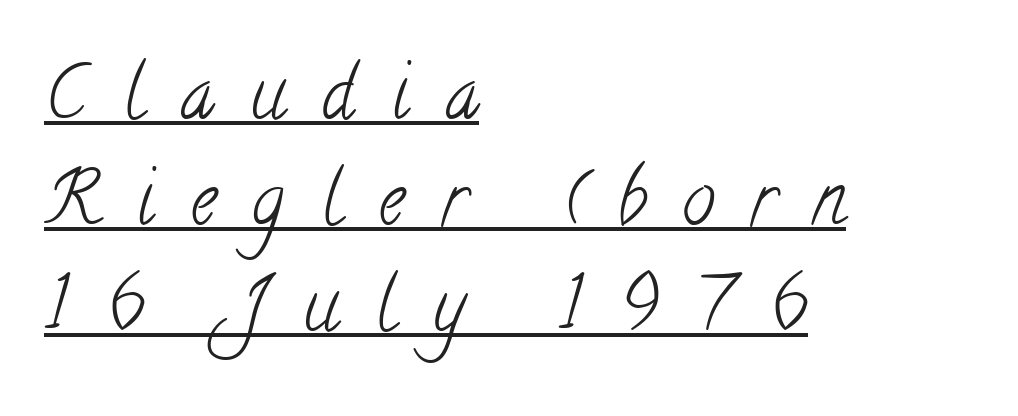
The line-height multiplier appears to be the usual default. Students, note that the glyphs here are deliberately spaced far apart. The typeface chosen for these lines features serifs. Is this a fixed-width face? No — the glyphs have proportional, varying widths. Layout note: lines flush left. A typographer would call this underscored text.
